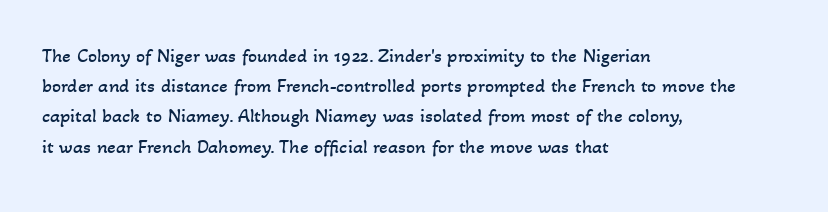
{"bold": "no", "underline": "no", "align": "left", "line_spacing": "normal", "line_spacing_ratio": 1.51, "letter_spacing": "normal", "letter_spacing_em": 0.0, "glyph_px": 20}
